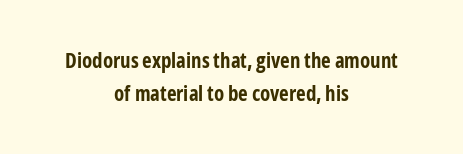
{"italic": "no", "bold": "yes", "underline": "no", "align": "center", "line_spacing": "normal", "line_spacing_ratio": 1.58, "letter_spacing": "normal", "letter_spacing_em": 0.0, "glyph_px": 21}
